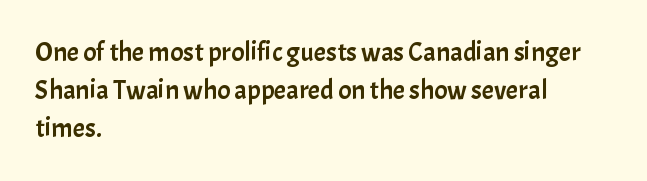
The image shows 27 px text type, upright; set left-aligned, normal line spacing (1.4x), normal letter spacing, not underlined.
